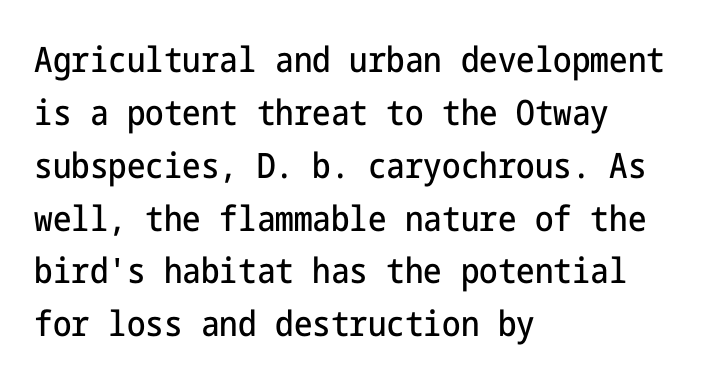
Notice how descenders clear the ascenders below comfortably — that's standard leading. These lines stack with their left ends in a neat column. The strip under each line holds only bare page. Observe the absence of serifs on each vertical stroke in this sample.
